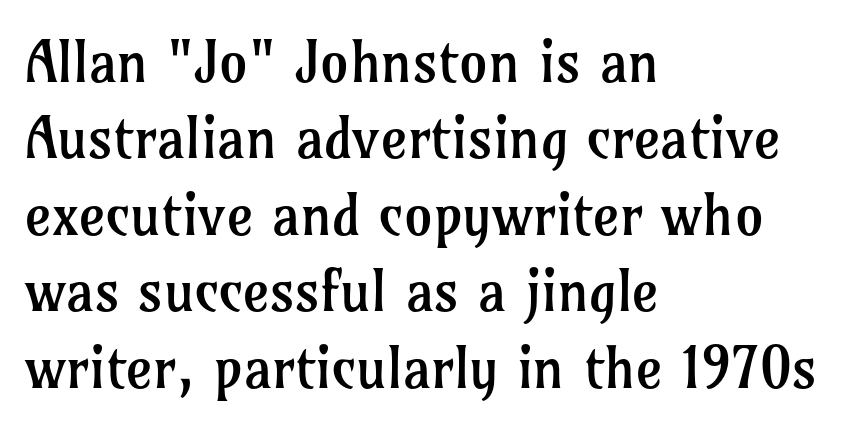
Q: Is the text bold? A: No.
Q: Is the text italic (slanted)? A: No, it is upright.
Q: Is the typeface a serif or a sans-serif typeface? A: Serif.
Q: Is the text underlined? A: No.
Q: How is the paragraph aligned? A: Left-aligned.
Q: Is the spacing between letters normal or unusually wide? A: Normal.
Q: Is the spacing between lines tight, normal or loose? A: Normal.
Q: Width (condensed, normal, or wide)? A: Normal.
Q: Stroke contrast? A: Low.
Q: x-height? A: Medium.
Q: Monospaced? A: No.
